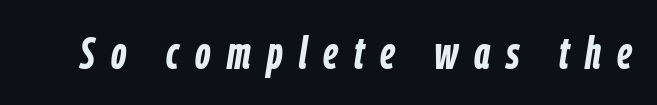
Glance below the letters and you will spot only blank space. Compared with ordinary roman type, these characters are visibly tilted. Is this a fixed-width face? No — the glyphs have proportional, varying widths. Thick stems and heavy bowls — unmistakably bold. Does extra space separate the letters? Yes, quite a lot of it.
